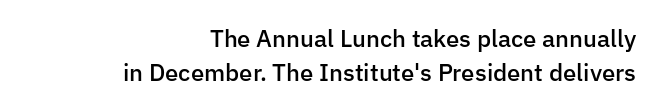
Regular leading. The horizontal fit of the characters is conventional and even. This rendering features lettering with no underline. Every letter is mildly thick-stroked: semibold rather than bold.
